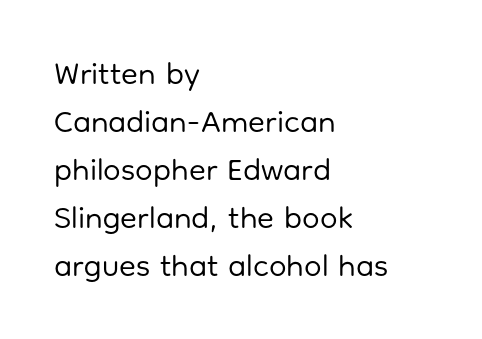
Q: Is the text bold? A: No.
Q: Is the text italic (slanted)? A: No, it is upright.
Q: Is the typeface a serif or a sans-serif typeface? A: Sans-serif.
Q: Is the text underlined? A: No.
Q: How is the paragraph aligned? A: Left-aligned.
Q: Is the spacing between letters normal or unusually wide? A: Normal.
Q: Is the spacing between lines tight, normal or loose? A: Normal.
Q: Width (condensed, normal, or wide)? A: Normal.
Q: Stroke contrast? A: Low.
Q: x-height? A: Medium.
Q: Monospaced? A: No.
